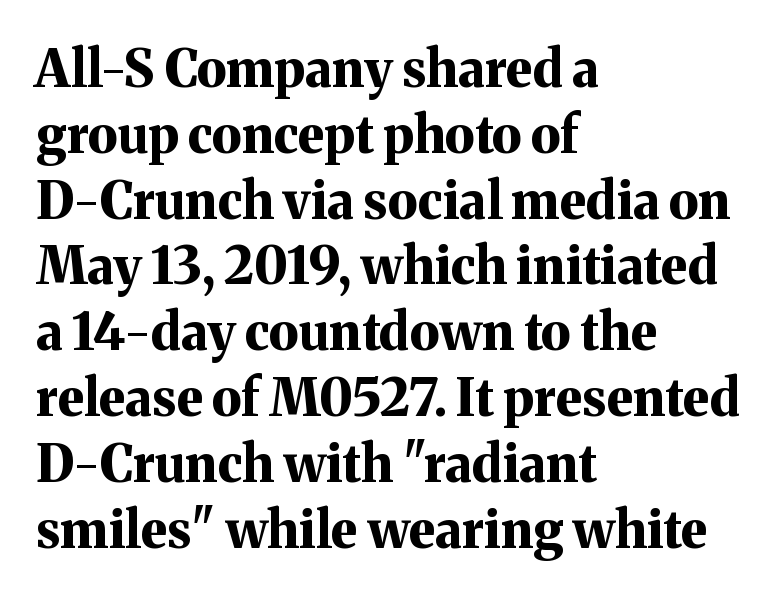
{"serif": "yes", "italic": "no", "bold": "yes", "weight": "bold", "width": "normal", "stroke_contrast": "medium", "x_height": "medium", "monospaced": "no", "underline": "no", "align": "left", "line_spacing": "normal", "line_spacing_ratio": 1.29, "letter_spacing": "normal", "letter_spacing_em": 0.0, "glyph_px": 51}
